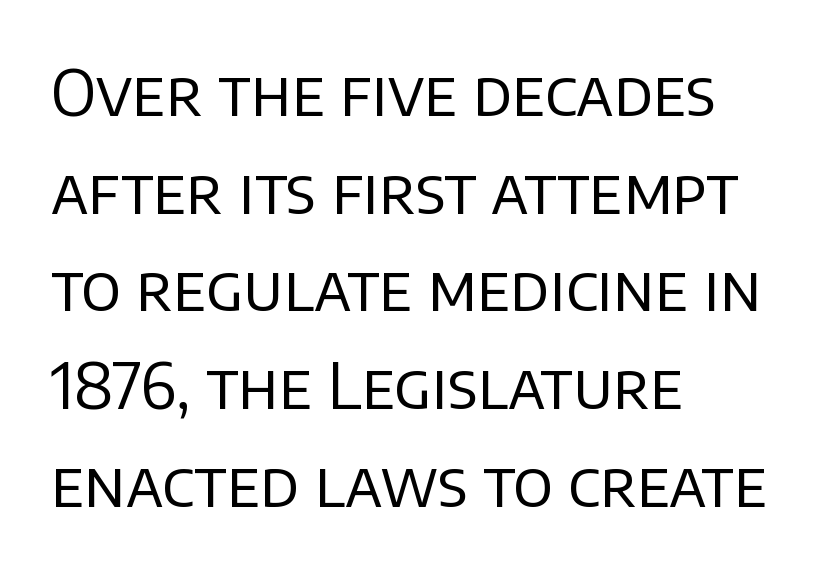
Q: Is the text bold? A: No.
Q: Is the text italic (slanted)? A: No, it is upright.
Q: Is the typeface a serif or a sans-serif typeface? A: Sans-serif.
Q: Is the text underlined? A: No.
Q: How is the paragraph aligned? A: Left-aligned.
Q: Is the spacing between letters normal or unusually wide? A: Normal.
Q: Is the spacing between lines tight, normal or loose? A: Normal.
Q: Width (condensed, normal, or wide)? A: Normal.
Q: Stroke contrast? A: Low.
Q: x-height? A: Large.
Q: Monospaced? A: No.
